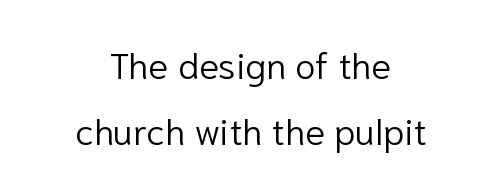
Q: Is the text bold? A: No.
Q: Is the text italic (slanted)? A: No, it is upright.
Q: Is the typeface a serif or a sans-serif typeface? A: Sans-serif.
Q: Is the text underlined? A: No.
Q: How is the paragraph aligned? A: Centered.
Q: Is the spacing between letters normal or unusually wide? A: Normal.
Q: Width (condensed, normal, or wide)? A: Normal.
Q: Stroke contrast? A: Low.
Q: x-height? A: Medium.
Q: Monospaced? A: No.
